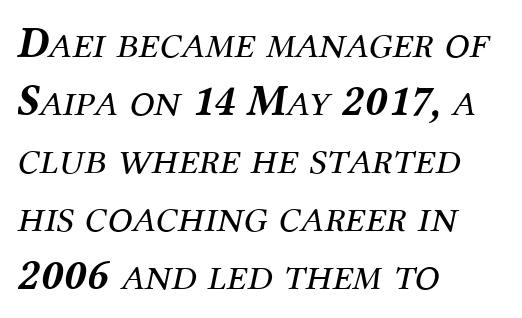
Q: Is the text bold? A: No.
Q: Is the text italic (slanted)? A: Yes, it leans right by about 12 degrees.
Q: Is the typeface a serif or a sans-serif typeface? A: Serif.
Q: Is the text underlined? A: No.
Q: How is the paragraph aligned? A: Left-aligned.
Q: Is the spacing between letters normal or unusually wide? A: Normal.
Q: Is the spacing between lines tight, normal or loose? A: Normal.
Q: Width (condensed, normal, or wide)? A: Normal.
Q: Stroke contrast? A: Medium.
Q: x-height? A: Medium.
Q: Monospaced? A: No.
